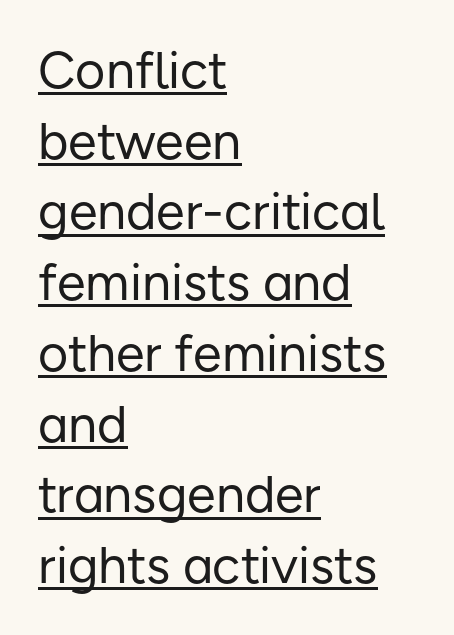
{"serif": "no", "italic": "no", "bold": "no", "weight": "regular", "width": "normal", "stroke_contrast": "low", "x_height": "medium", "monospaced": "no", "underline": "yes", "align": "left", "line_spacing": "normal", "line_spacing_ratio": 1.36, "letter_spacing": "normal", "letter_spacing_em": 0.0, "glyph_px": 52}
